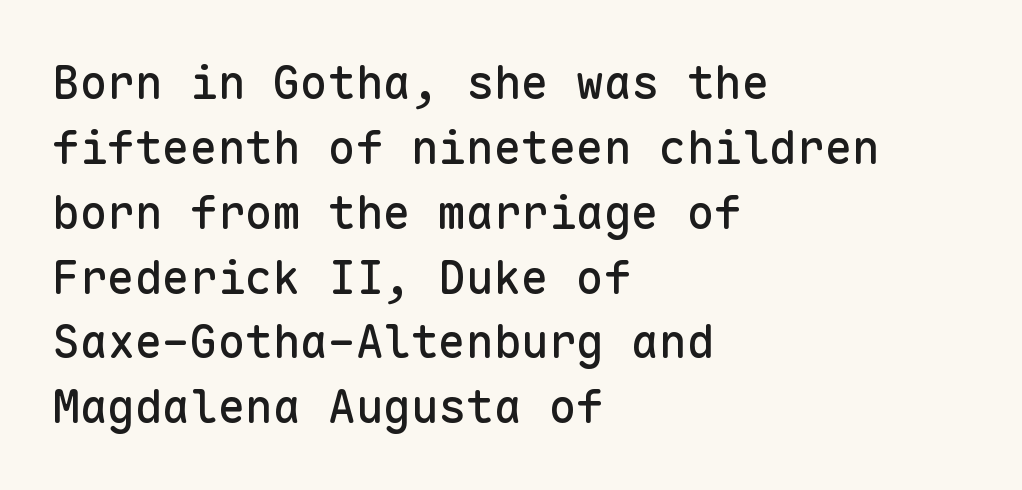
The image shows 46 px sans-serif type, upright, monospaced; set left-aligned, normal line spacing (1.41x), normal letter spacing, not underlined; low stroke contrast and a medium x-height.
